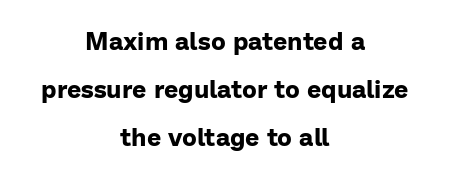
Lines of text with bare space underneath. This rendering uses center alignment, leaving both contours irregular but symmetric. Thick stems and heavy bowls — unmistakably bold. Does the leading feel generous? Absolutely, it's lavish. Between one letter and the next there's only the usual sliver of space.
